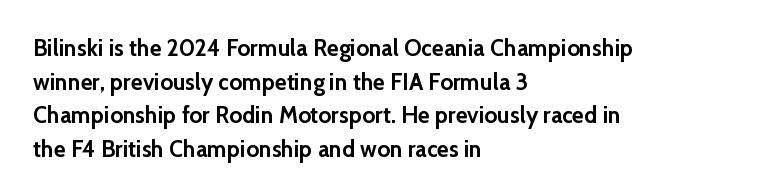
The image shows 23 px bold type, upright; set left-aligned, normal line spacing (1.46x), normal letter spacing, not underlined.
